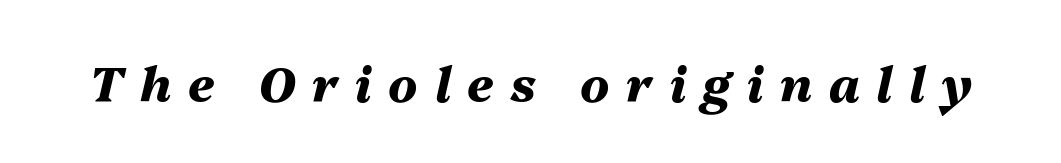
Q: Is the text bold? A: Yes.
Q: Is the text italic (slanted)? A: Yes, it leans right by about 13 degrees.
Q: Is the text underlined? A: No.
Q: Is the spacing between letters normal or unusually wide? A: Unusually wide.
Q: Width (condensed, normal, or wide)? A: Normal.
Q: Stroke contrast? A: Medium.
Q: x-height? A: Medium.
Q: Monospaced? A: No.
